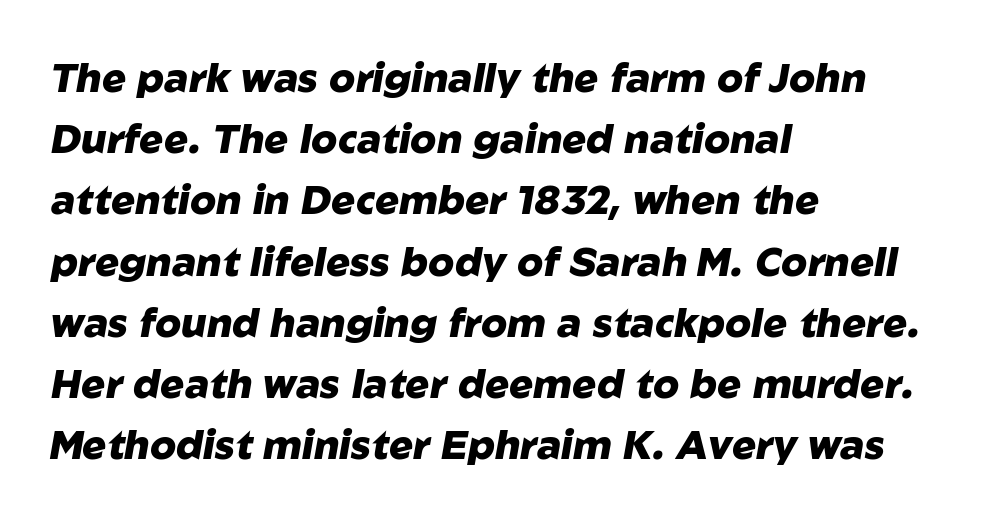
Varying glyph widths throughout — classic text-font behaviour. Does the leading feel generous? No, just average. Clear beneath every line of the passage. Glyph-to-glyph distance matches everyday printed text.
